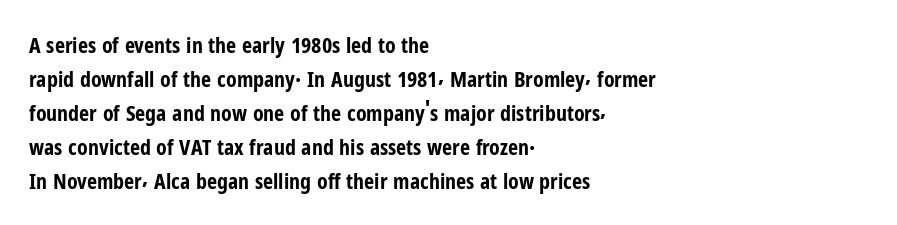
{"italic": "no", "bold": "yes", "underline": "no", "align": "left", "line_spacing": "normal", "line_spacing_ratio": 1.54, "letter_spacing": "normal", "letter_spacing_em": 0.0, "glyph_px": 22}
